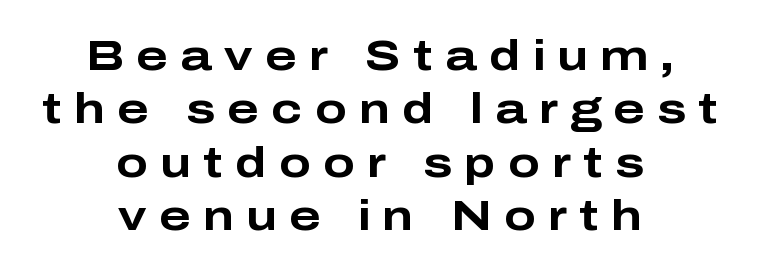
Proportional: the letters do not fall into vertical columns. Between one letter and the next there's a generous, obvious gap. The passage shown is typeset with a sans-serif family. The font's upright variant was chosen for this text. Notice how the passage keeps no hard edge, just a central spine.
